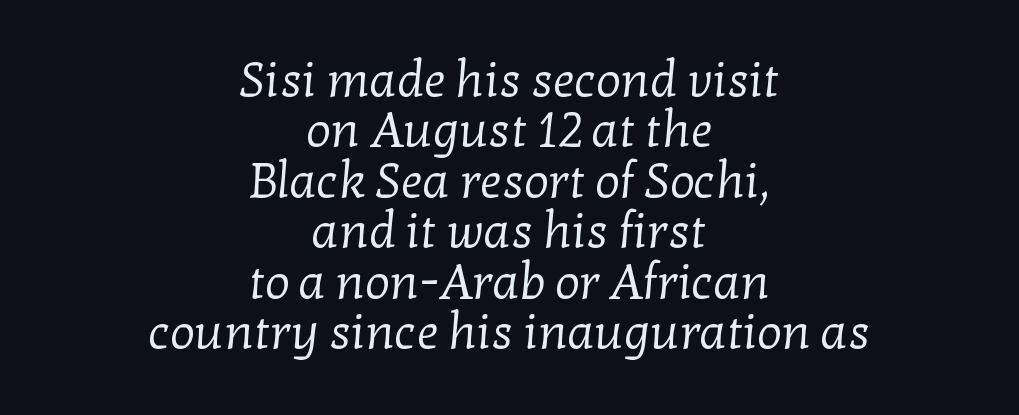
The image shows 49 px regular-weight serif type; set centered, tight line spacing (1.03x), normal letter spacing, not underlined; low stroke contrast and a medium x-height.
